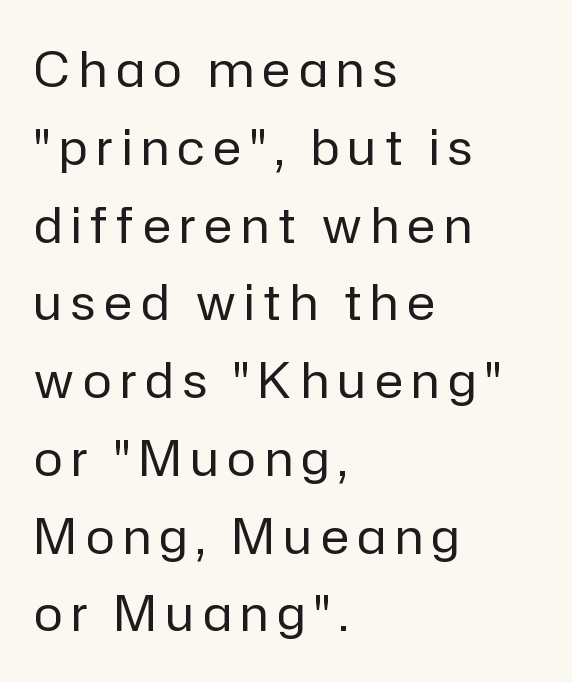
{"serif": "no", "italic": "no", "bold": "no", "weight": "regular", "width": "normal", "stroke_contrast": "low", "x_height": "medium", "monospaced": "no", "underline": "no", "align": "left", "line_spacing": "normal", "line_spacing_ratio": 1.62, "glyph_px": 48}
